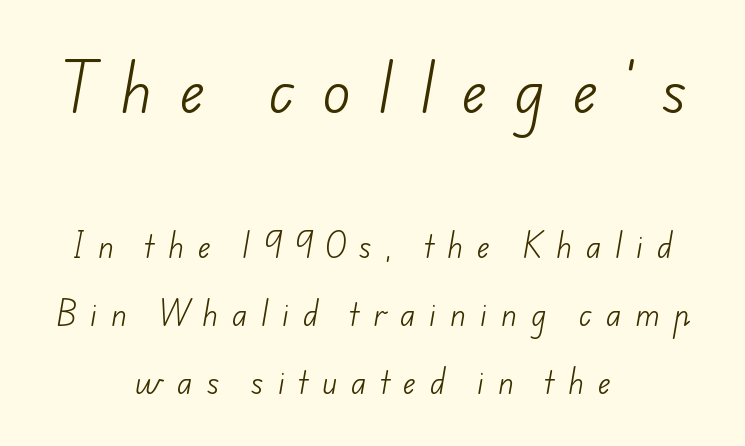
The image shows 58 px light sans-serif type; set centered, loose line spacing (2.34x), unusually wide letter spacing (+0.49 em), not underlined; the first (top) block is 2.0x larger; low stroke contrast and a small x-height.
